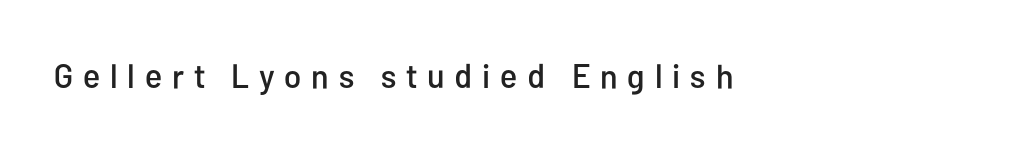
The image shows 34 px condensed sans-serif type, upright; set left-aligned, unusually wide letter spacing (+0.29 em), not underlined; low stroke contrast and a medium x-height.
